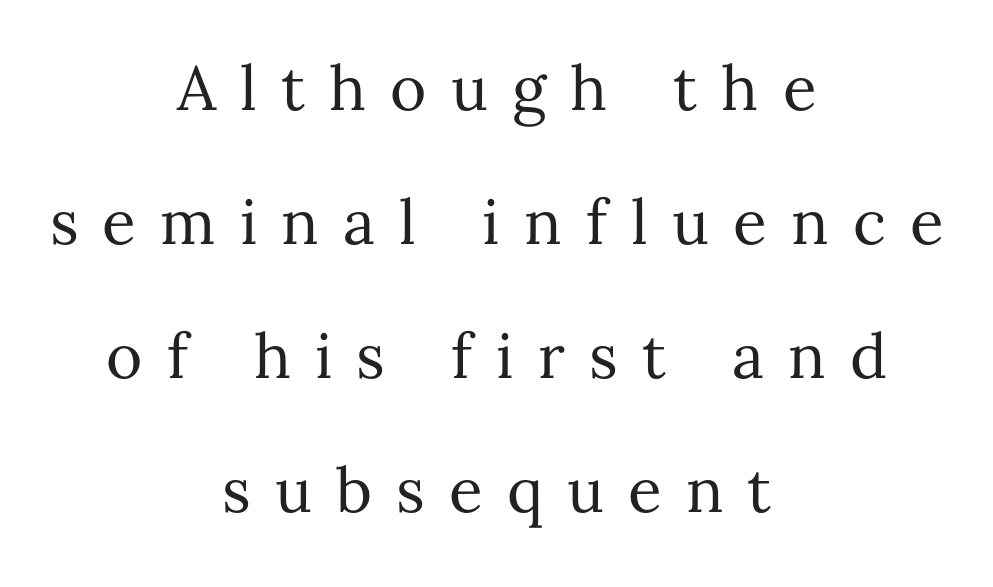
Q: Is the text bold? A: No.
Q: Is the text italic (slanted)? A: No, it is upright.
Q: Is the text underlined? A: No.
Q: How is the paragraph aligned? A: Centered.
Q: Is the spacing between letters normal or unusually wide? A: Unusually wide.
Q: Is the spacing between lines tight, normal or loose? A: Loose.
Q: Width (condensed, normal, or wide)? A: Normal.
Q: Stroke contrast? A: Medium.
Q: x-height? A: Medium.
Q: Monospaced? A: No.
